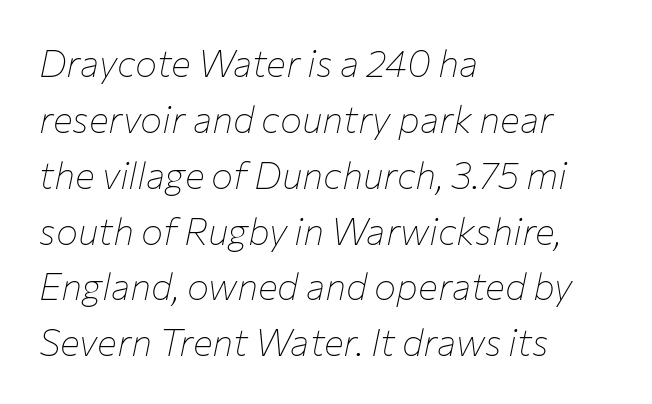
Q: Is the text bold? A: No.
Q: Is the text italic (slanted)? A: Yes, it leans right by about 12 degrees.
Q: Is the text underlined? A: No.
Q: How is the paragraph aligned? A: Left-aligned.
Q: Is the spacing between letters normal or unusually wide? A: Normal.
Q: Is the spacing between lines tight, normal or loose? A: Normal.
Q: Width (condensed, normal, or wide)? A: Normal.
Q: Stroke contrast? A: Low.
Q: x-height? A: Medium.
Q: Monospaced? A: No.
